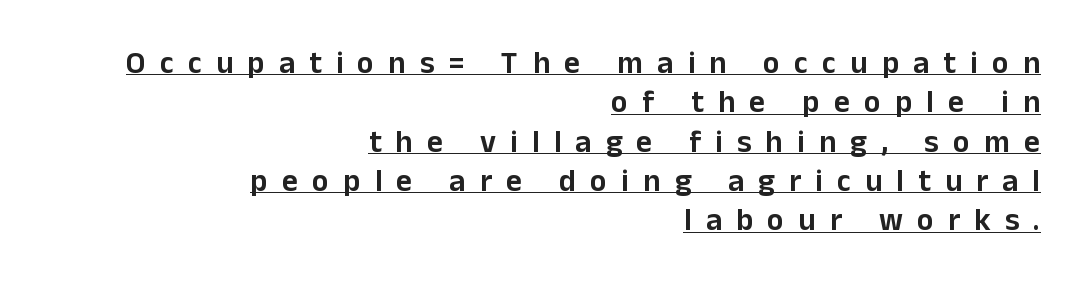
Q: Is the text italic (slanted)? A: No, it is upright.
Q: Is the typeface a serif or a sans-serif typeface? A: Sans-serif.
Q: Is the text underlined? A: Yes.
Q: How is the paragraph aligned? A: Right-aligned.
Q: Is the spacing between letters normal or unusually wide? A: Unusually wide.
Q: Is the spacing between lines tight, normal or loose? A: Normal.
Q: Width (condensed, normal, or wide)? A: Normal.
Q: Stroke contrast? A: Low.
Q: x-height? A: Medium.
Q: Monospaced? A: No.
